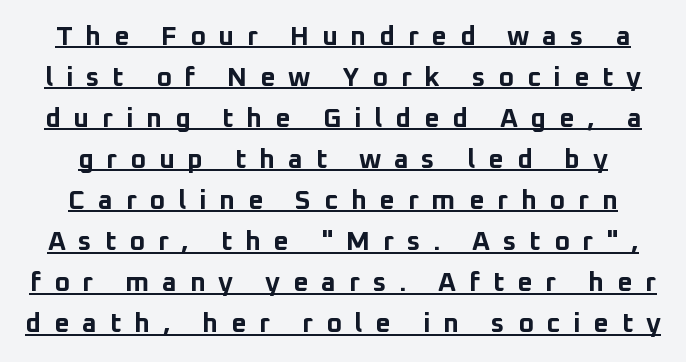
{"italic": "no", "bold": "yes", "underline": "yes", "line_spacing": "normal", "line_spacing_ratio": 1.52, "letter_spacing": "wide", "letter_spacing_em": 0.47, "glyph_px": 27}
